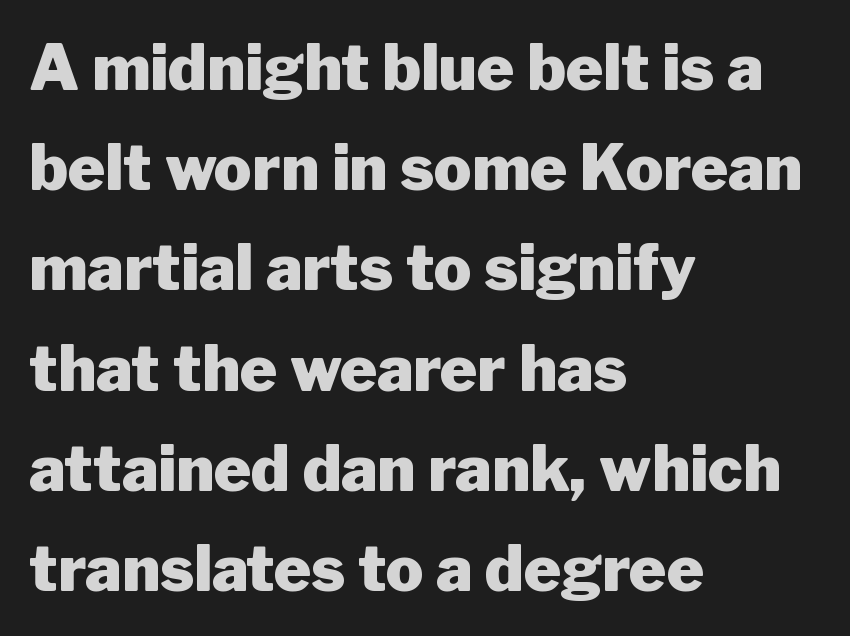
Notice how the passage keeps a crisp vertical edge on the left only. Just letters on the line, the space beneath them empty. The designer went with a sans here, leaving each stem footless. Regular leading.
